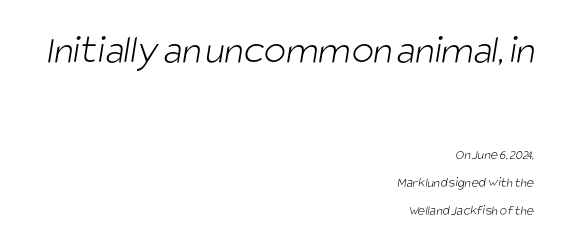
{"serif": "no", "bold": "no", "weight": "light", "width": "condensed", "stroke_contrast": "low", "x_height": "large", "monospaced": "no", "underline": "no", "align": "right", "line_spacing": "loose", "line_spacing_ratio": 2.0, "letter_spacing": "normal", "letter_spacing_em": 0.0, "larger_block": "first", "size_ratio": 3.0, "glyph_px": 42}
